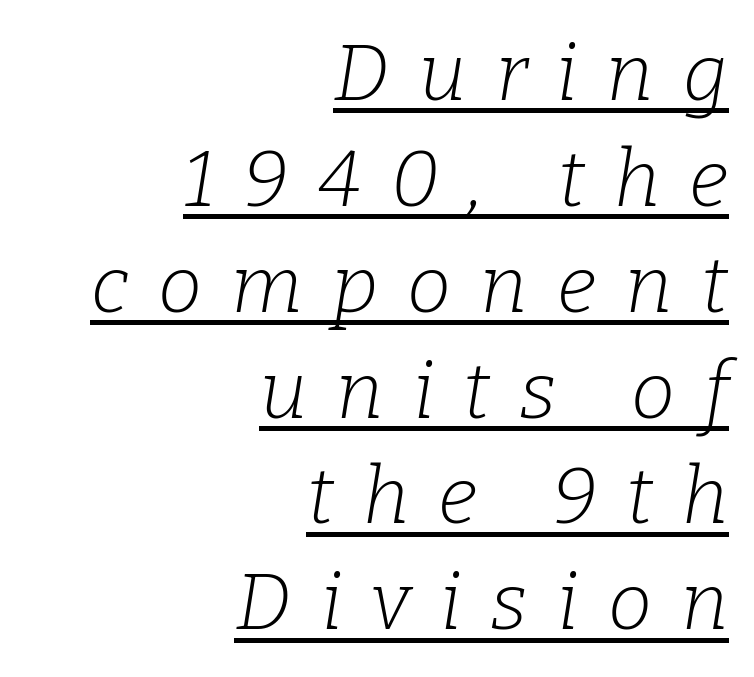
{"serif": "yes", "italic": "yes", "lean": "right", "slant_degrees": 9, "bold": "no", "weight": "light", "width": "normal", "stroke_contrast": "low", "x_height": "medium", "monospaced": "no", "underline": "yes", "align": "right", "line_spacing": "normal", "line_spacing_ratio": 1.34, "letter_spacing": "wide", "letter_spacing_em": 0.37, "glyph_px": 79}
